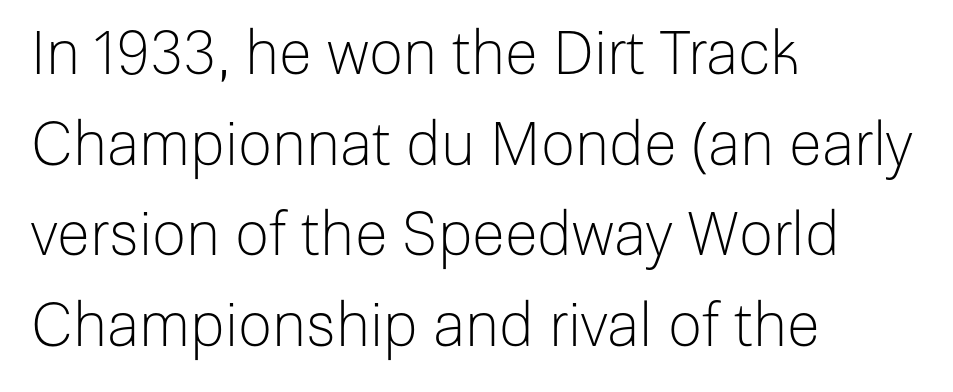
The image shows 60 px light sans-serif type, upright; set left-aligned, normal line spacing (1.51x), normal letter spacing, not underlined; low stroke contrast and a medium x-height.
